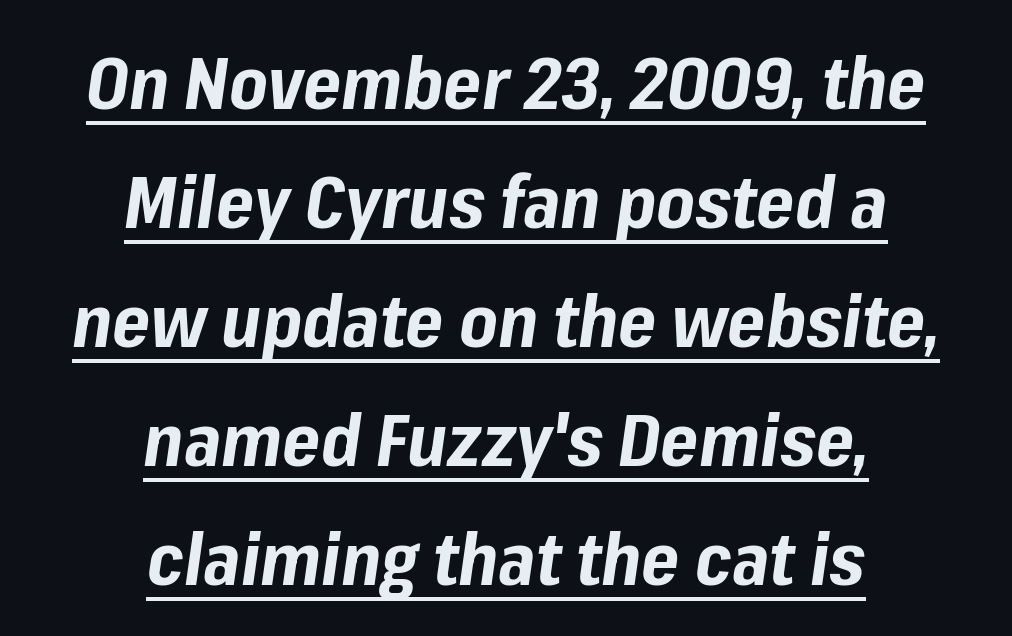
Weight check: bold — yes, fully. The rendering uses natural spacing where letterforms have individual widths. An italicized treatment has been applied to the whole sample. Compared with typical body copy, the letter spacing here is the same. The glyphs are accompanied by a horizontal stroke just below them.
